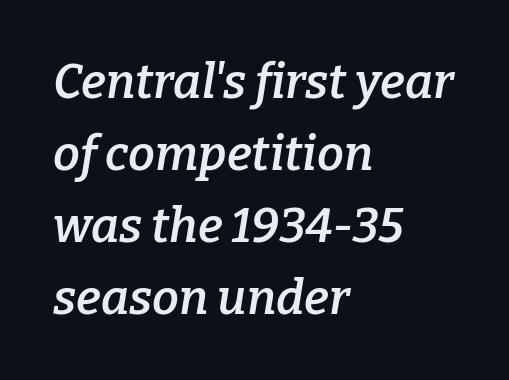
Caption: multi-line text, flush left, ragged right. The zone under the glyphs is completely vacant. Little horizontal feet cap the strokes, marking this as serif type. You can tell it's italic because the verticals aren't actually vertical.
